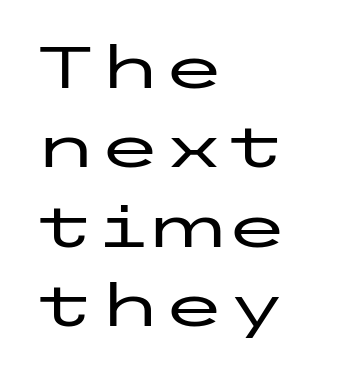
{"serif": "no", "italic": "no", "width": "wide", "stroke_contrast": "low", "x_height": "medium", "underline": "no", "align": "left", "line_spacing": "normal", "line_spacing_ratio": 1.37, "letter_spacing": "normal", "letter_spacing_em": 0.0, "glyph_px": 58}
